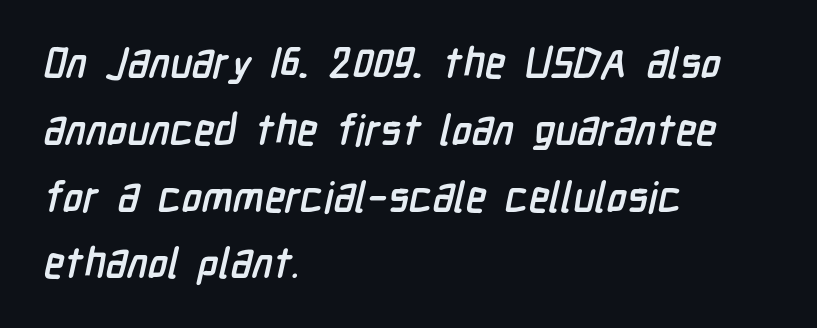
The image shows 42 px semibold, condensed sans-serif type; set left-aligned, normal line spacing (1.59x), normal letter spacing, not underlined; low stroke contrast and a medium x-height.
